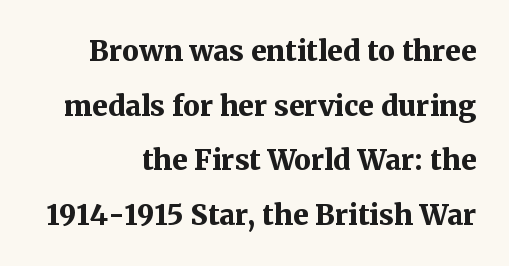
A flush-right, rag-left setting is used for this passage. Yep, those are serifs on the letters. This block would shrink considerably if given ordinary leading; it's expanded now. Does extra space separate the letters? No, they use regular spacing.
